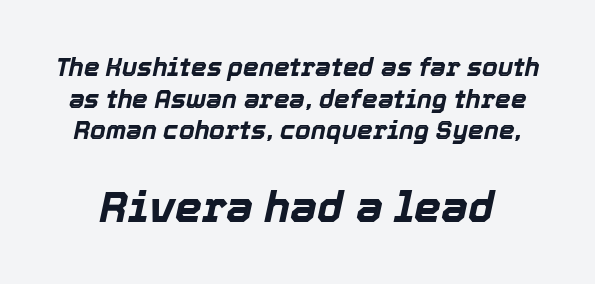
{"italic": "yes", "lean": "right", "slant_degrees": 12, "bold": "yes", "weight": "bold", "width": "normal", "x_height": "medium", "monospaced": "no", "underline": "no", "line_spacing": "normal", "line_spacing_ratio": 1.27, "letter_spacing": "normal", "letter_spacing_em": 0.0, "larger_block": "second", "size_ratio": 1.72, "glyph_px": 43}
